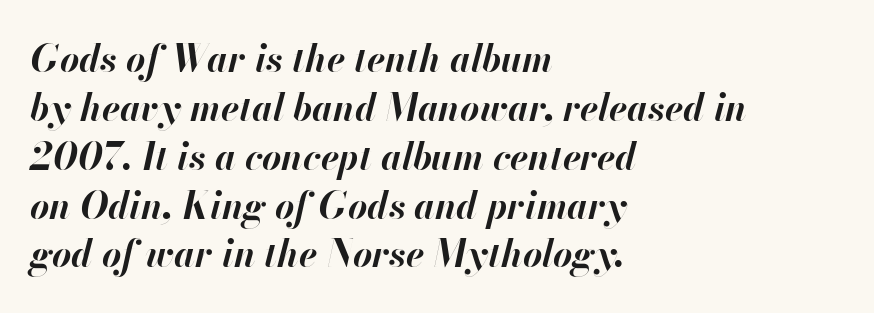
Q: Is the text bold? A: Yes.
Q: Is the text italic (slanted)? A: Yes, it leans right by about 13 degrees.
Q: Is the text underlined? A: No.
Q: How is the paragraph aligned? A: Left-aligned.
Q: Is the spacing between letters normal or unusually wide? A: Normal.
Q: Is the spacing between lines tight, normal or loose? A: Normal.
Q: Width (condensed, normal, or wide)? A: Normal.
Q: Stroke contrast? A: High.
Q: x-height? A: Small.
Q: Monospaced? A: No.
